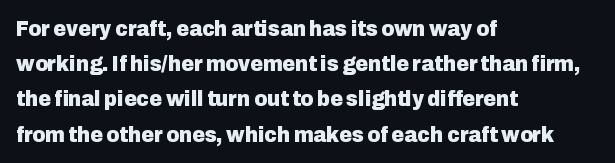
{"italic": "no", "bold": "yes", "underline": "no", "align": "left", "line_spacing": "normal", "line_spacing_ratio": 1.6, "letter_spacing": "normal", "letter_spacing_em": 0.0, "glyph_px": 22}
